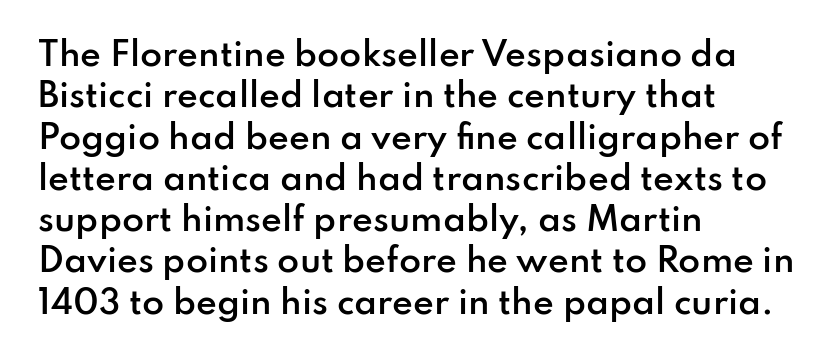
{"serif": "no", "italic": "no", "bold": "semi", "weight": "semibold", "width": "normal", "stroke_contrast": "low", "x_height": "small", "monospaced": "no", "underline": "no", "align": "left", "line_spacing": "normal", "line_spacing_ratio": 1.29, "letter_spacing": "normal", "letter_spacing_em": 0.0, "glyph_px": 32}
